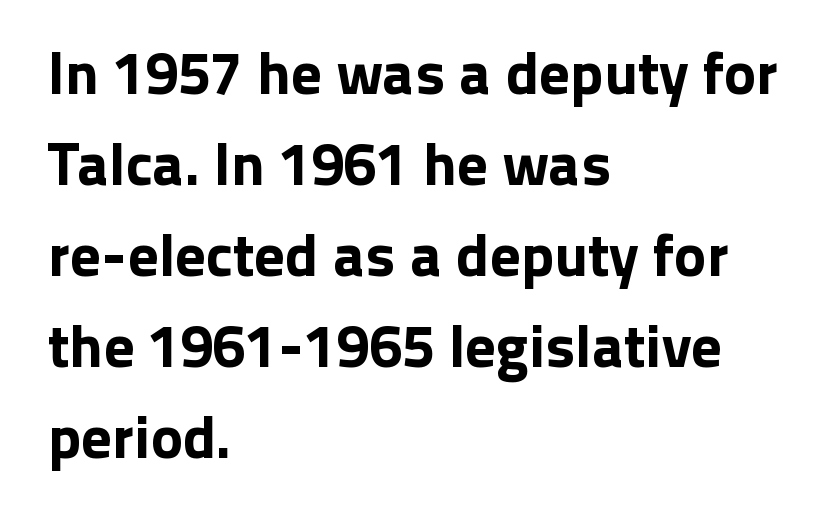
{"serif": "no", "italic": "no", "width": "normal", "stroke_contrast": "low", "x_height": "medium", "monospaced": "no", "underline": "no", "align": "left", "line_spacing": "normal", "line_spacing_ratio": 1.49, "letter_spacing": "normal", "letter_spacing_em": 0.0, "glyph_px": 61}
